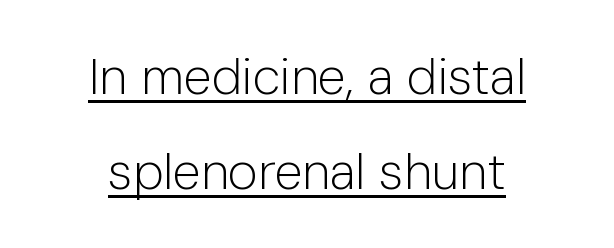
The image shows 51 px light sans-serif type, upright; set centered, line spacing 1.86x, normal letter spacing, underlined; low stroke contrast and a medium x-height.
